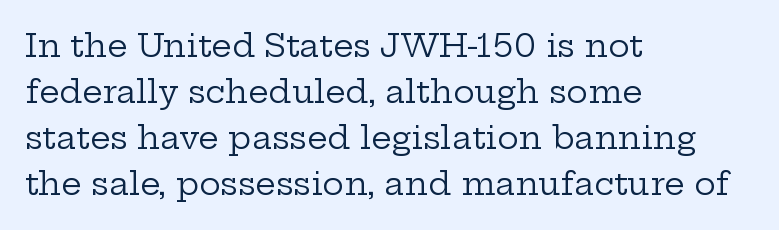
Q: Is the text bold? A: No.
Q: Is the text italic (slanted)? A: No, it is upright.
Q: Is the typeface a serif or a sans-serif typeface? A: Serif.
Q: Is the text underlined? A: No.
Q: How is the paragraph aligned? A: Left-aligned.
Q: Is the spacing between letters normal or unusually wide? A: Normal.
Q: Is the spacing between lines tight, normal or loose? A: Normal.
Q: Width (condensed, normal, or wide)? A: Wide.
Q: Stroke contrast? A: Low.
Q: x-height? A: Medium.
Q: Monospaced? A: No.
